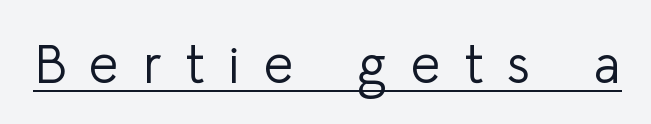
{"serif": "no", "italic": "no", "bold": "no", "weight": "light", "width": "normal", "stroke_contrast": "low", "x_height": "medium", "monospaced": "no", "underline": "yes", "letter_spacing": "wide", "letter_spacing_em": 0.46, "glyph_px": 53}
